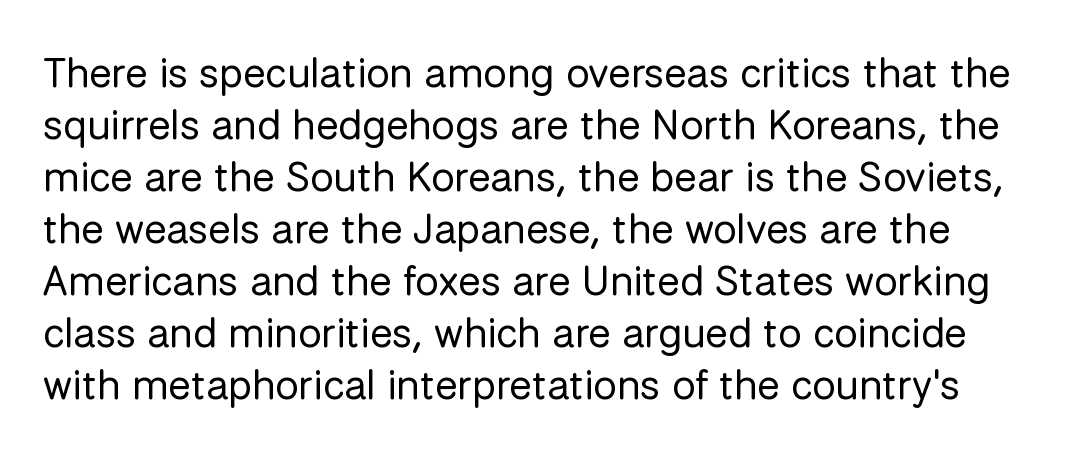
Is the type heavy? It reads as light-to-regular instead. Look at the tracking — it's just the regular setting, nothing added. Looks like regular typesetting: each glyph gets only the width it needs. A typesetter would mark this as roman, not italic.
